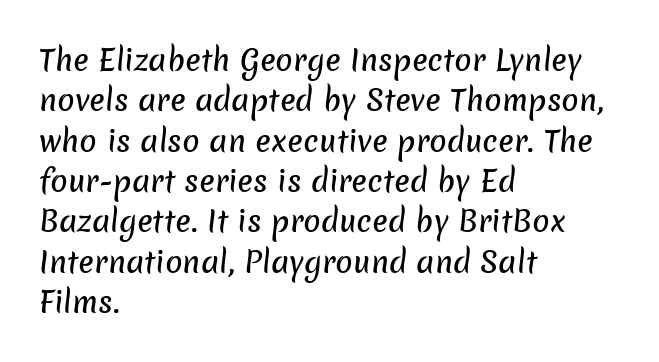
One-word summary of the alignment: left. The designer went with a sans here, leaving each stem footless. The rendering keeps characters at their native spacing. The face used here is proportionally spaced, like ordinary book or web type. Check the space under the baseline: it is left empty.
